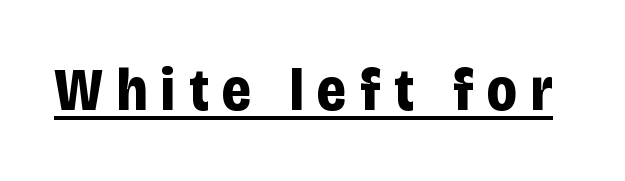
Q: Is the text bold? A: Yes.
Q: Is the text italic (slanted)? A: No, it is upright.
Q: Is the typeface a serif or a sans-serif typeface? A: Sans-serif.
Q: Is the text underlined? A: Yes.
Q: Is the spacing between letters normal or unusually wide? A: Unusually wide.
Q: Width (condensed, normal, or wide)? A: Condensed.
Q: Stroke contrast? A: Low.
Q: x-height? A: Large.
Q: Monospaced? A: No.
